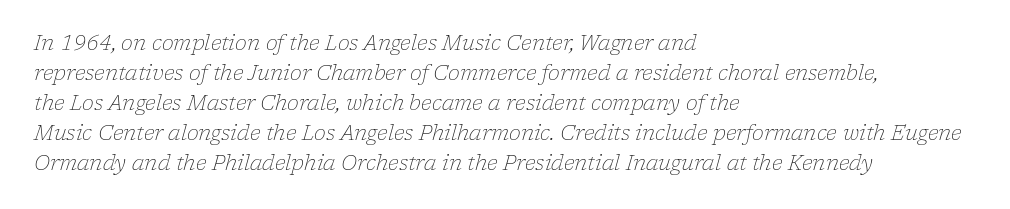
Check under the words: just untouched page. No heavy texture on the line: the type isn't bold. The horizontal fit of the characters is conventional and even. All the whitespace from short lines collects on the right.
